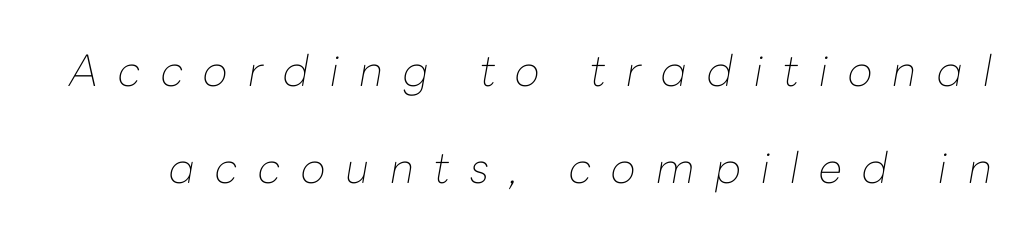
Character widths vary here, with narrow letters taking less room than wide ones. Type without underlining. The rendering uses a large line-height, opening up the rows. Is the type slanted? Yes — the strokes lean at a clear angle. This rendering widens character spacing well past its baseline value.
